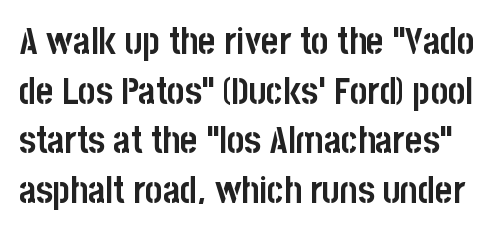
Tracking value appears to be zero — textbook default spacing. In terms of posture, this sample is upright. The font family rendered here belongs to the sans-serif group. The rows are spaced the way most documents space them. Note the varied advance widths — an 'i' is clearly narrower than an 'm'. Heavy, bold letterforms.
